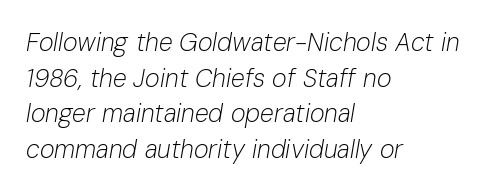
The image shows 25 px text type, italic (leaning right); set left-aligned, normal line spacing (1.43x), normal letter spacing, not underlined.
